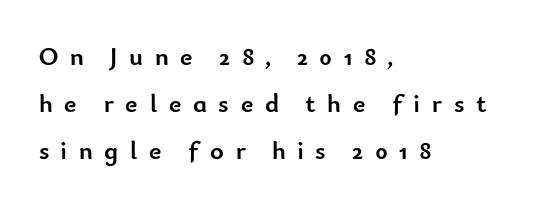
{"italic": "no", "bold": "yes", "underline": "no", "align": "left", "line_spacing_ratio": 1.81, "letter_spacing": "wide", "letter_spacing_em": 0.45, "glyph_px": 26}
